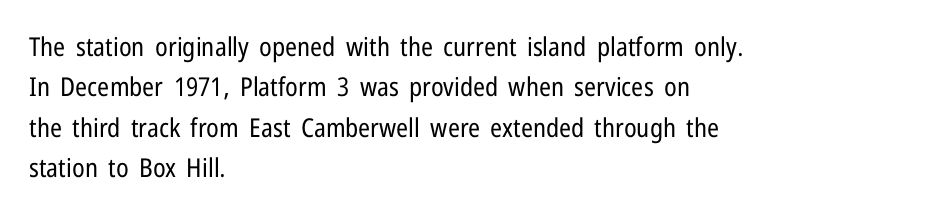
Q: Is the text bold? A: No.
Q: Is the text italic (slanted)? A: No, it is upright.
Q: Is the text underlined? A: No.
Q: How is the paragraph aligned? A: Left-aligned.
Q: Is the spacing between letters normal or unusually wide? A: Normal.
Q: Is the spacing between lines tight, normal or loose? A: Normal.
